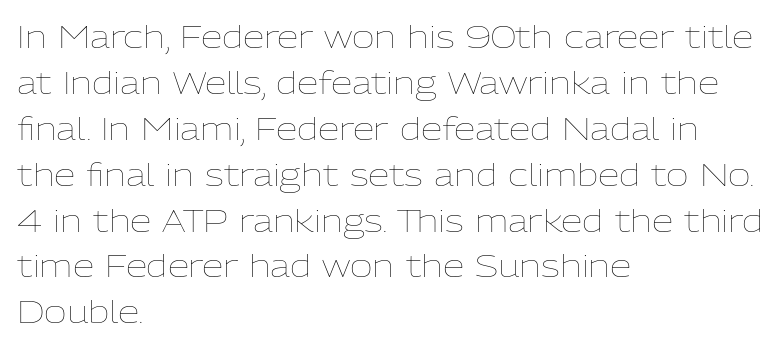
The lines sit at an ordinary, default distance from one another. The passage shown is typed in a proportional face where columns would drift. The type is set solid horizontally, with unmodified tracking. Notice how the passage keeps a crisp vertical edge on the left only. No chunkiness to these letters — they're not bold.
